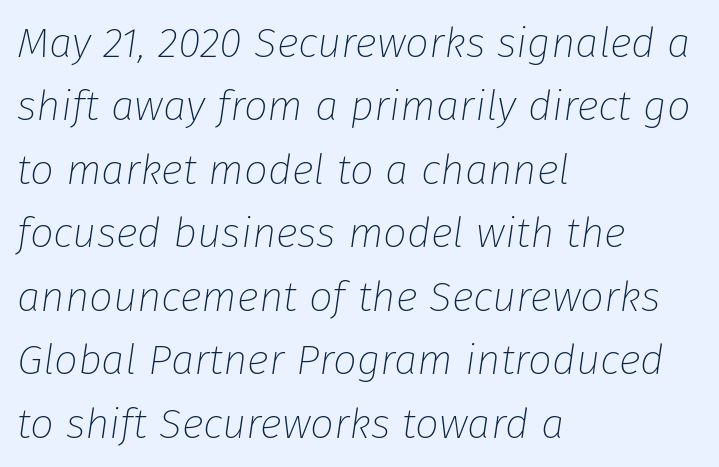
{"italic": "yes", "lean": "right", "slant_degrees": 8, "bold": "no", "weight": "thin", "width": "normal", "stroke_contrast": "low", "x_height": "medium", "monospaced": "no", "underline": "no", "align": "left", "line_spacing": "normal", "line_spacing_ratio": 1.51, "letter_spacing": "normal", "letter_spacing_em": 0.0, "glyph_px": 42}
